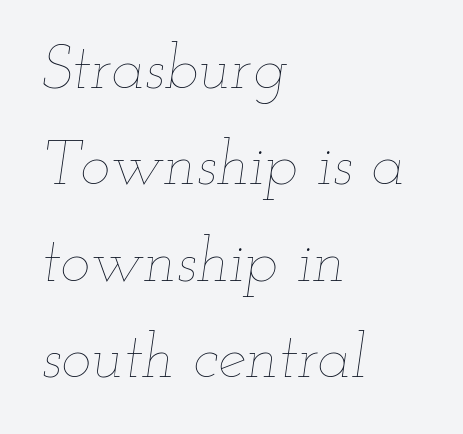
Posture: slanted. Where is the straight margin? On the left. Each new line begins a customary step beneath the previous one. What stands out about the letter spacing? Nothing — it is the standard amount. Words float on clear page, feet unadorned.
